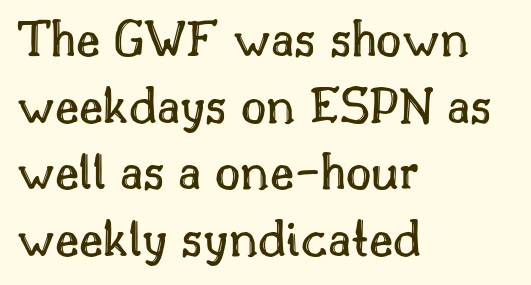
Observe the ordinary spacing: letters are neighbours, not strangers. These lines were composed using upright roman letters. Is this a fixed-width face? No — the glyphs have proportional, varying widths. Leftover space on each line is placed entirely after the last word. The zone under the glyphs is completely vacant.
